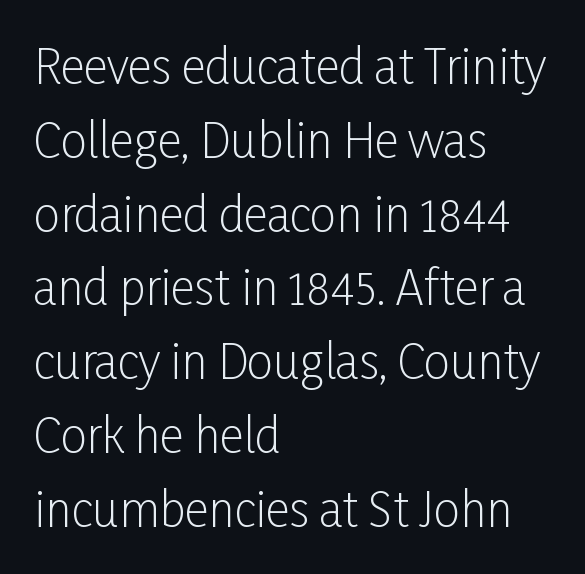
Q: Is the text bold? A: No.
Q: Is the text italic (slanted)? A: No, it is upright.
Q: Is the typeface a serif or a sans-serif typeface? A: Sans-serif.
Q: Is the text underlined? A: No.
Q: How is the paragraph aligned? A: Left-aligned.
Q: Is the spacing between letters normal or unusually wide? A: Normal.
Q: Is the spacing between lines tight, normal or loose? A: Normal.
Q: Width (condensed, normal, or wide)? A: Condensed.
Q: Stroke contrast? A: Low.
Q: x-height? A: Medium.
Q: Monospaced? A: No.
